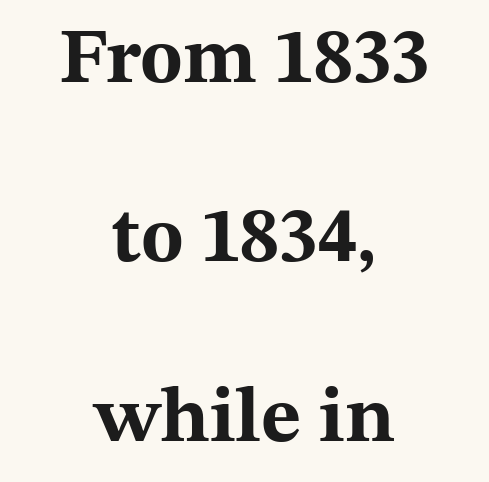
The image shows 78 px bold, wide serif type, upright; set centered, loose line spacing (2.3x), normal letter spacing, not underlined; medium stroke contrast and a medium x-height.
